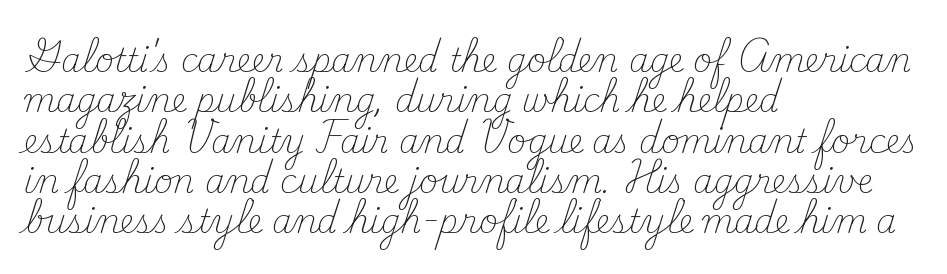
{"serif": "yes", "bold": "no", "weight": "light", "width": "normal", "stroke_contrast": "medium", "x_height": "small", "monospaced": "no", "underline": "no", "align": "left", "line_spacing": "normal", "line_spacing_ratio": 1.26, "letter_spacing": "normal", "letter_spacing_em": 0.0, "glyph_px": 32}
